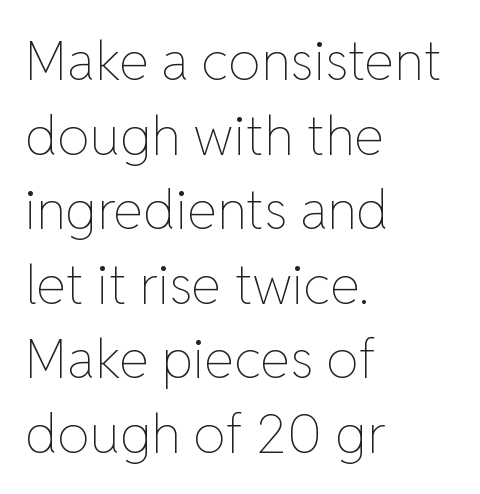
Descenders hang freely into open space. Nobody touched the tracking dial on this one. The letters stand upright; this is a roman face. Each letter keeps its own natural width here, so spacing adapts to shape. All the whitespace from short lines collects on the right. Nothing heavy about these letters — not bold at all.
